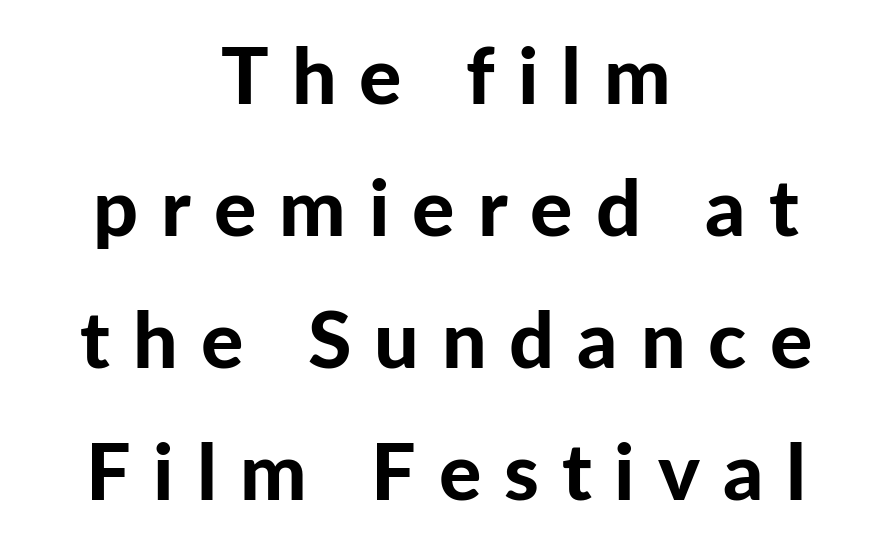
Notice how the passage keeps no hard edge, just a central spine. The passage shown stacks its lines at a standard gap. Each word looks stretched out because of the extra space between its letters. Examine the stroke ends and you'll find no serifs.
